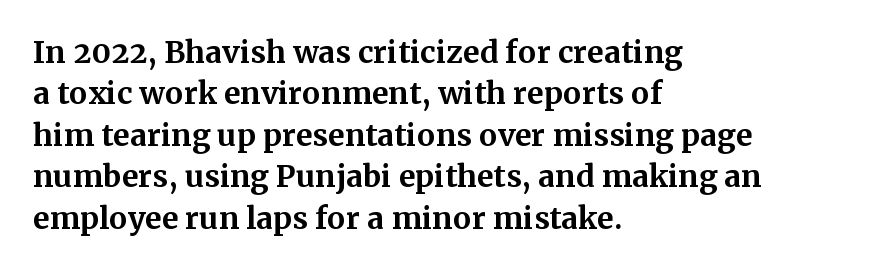
{"serif": "yes", "italic": "no", "bold": "yes", "weight": "bold", "width": "normal", "stroke_contrast": "medium", "x_height": "medium", "monospaced": "no", "underline": "no", "align": "left", "line_spacing": "normal", "line_spacing_ratio": 1.38, "letter_spacing": "normal", "letter_spacing_em": 0.0, "glyph_px": 30}
